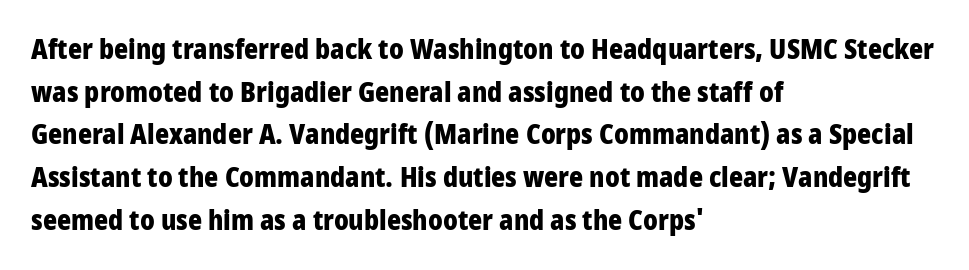
{"italic": "no", "bold": "yes", "underline": "no", "align": "left", "line_spacing": "normal", "line_spacing_ratio": 1.58, "letter_spacing": "normal", "letter_spacing_em": 0.0, "glyph_px": 27}
